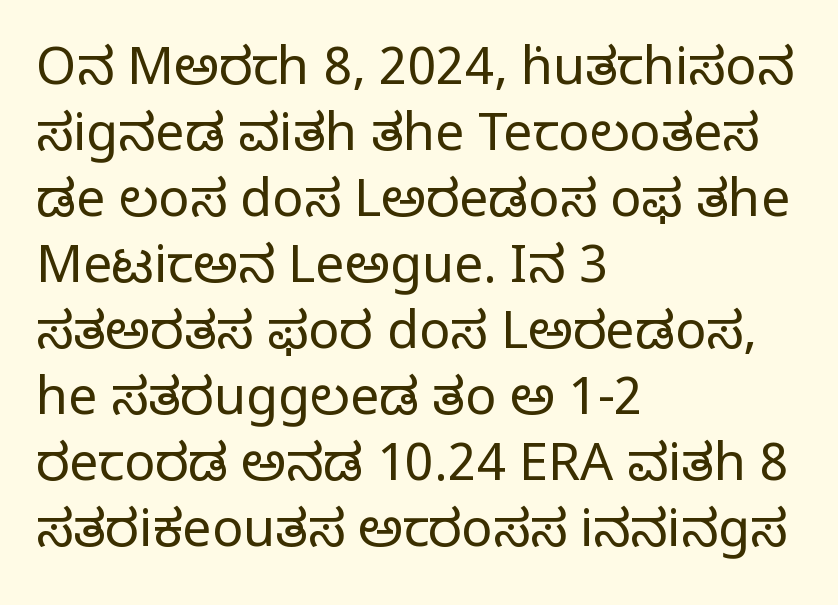
The image shows 52 px regular-weight serif type, upright; set left-aligned, normal line spacing (1.27x), normal letter spacing, not underlined; low stroke contrast and a large x-height.
